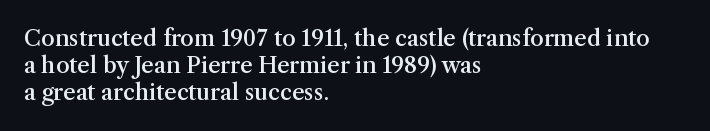
The image shows 22 px text type, upright; set left-aligned, line spacing 1.23x, normal letter spacing, not underlined.
